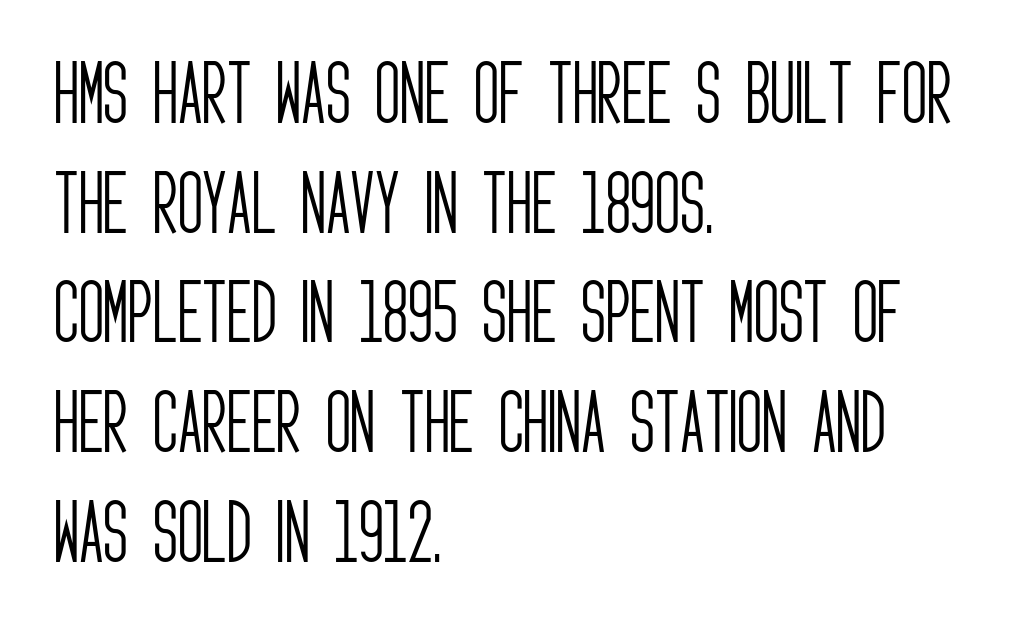
{"serif": "no", "italic": "no", "bold": "no", "weight": "light", "width": "condensed", "stroke_contrast": "low", "x_height": "large", "monospaced": "no", "underline": "no", "align": "left", "line_spacing": "normal", "line_spacing_ratio": 1.59, "letter_spacing": "normal", "letter_spacing_em": 0.0, "glyph_px": 69}
